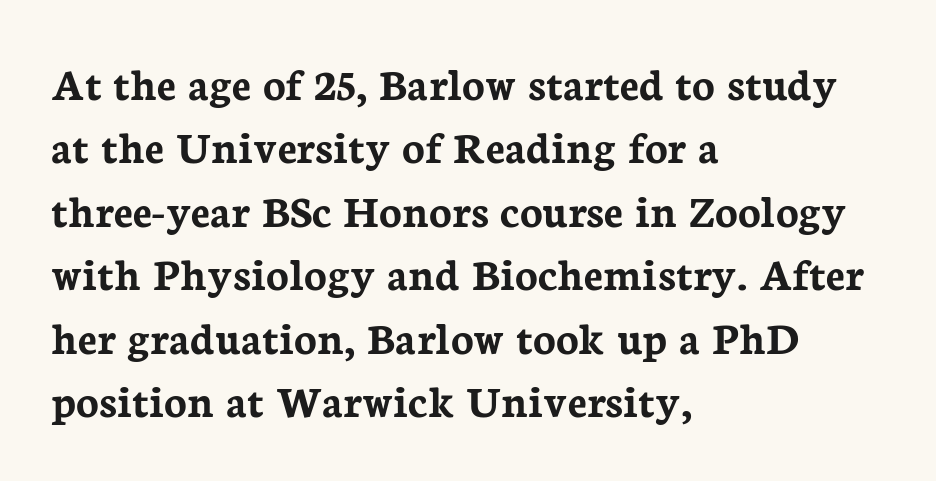
Q: Is the text bold? A: Yes.
Q: Is the text italic (slanted)? A: No, it is upright.
Q: Is the typeface a serif or a sans-serif typeface? A: Serif.
Q: Is the text underlined? A: No.
Q: How is the paragraph aligned? A: Left-aligned.
Q: Is the spacing between letters normal or unusually wide? A: Normal.
Q: Is the spacing between lines tight, normal or loose? A: Normal.
Q: Width (condensed, normal, or wide)? A: Normal.
Q: Stroke contrast? A: Low.
Q: x-height? A: Medium.
Q: Monospaced? A: No.
